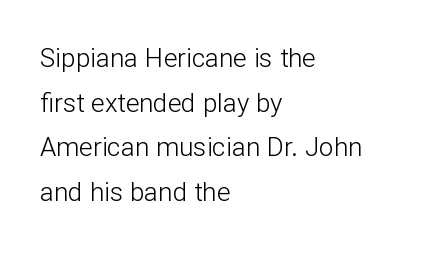
{"italic": "no", "bold": "no", "underline": "no", "align": "left", "line_spacing_ratio": 1.72, "letter_spacing": "normal", "letter_spacing_em": 0.0, "glyph_px": 26}
